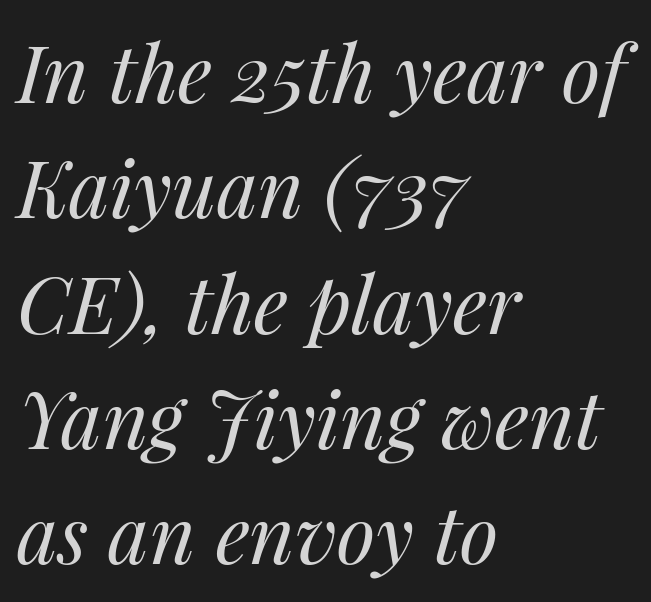
{"italic": "yes", "lean": "right", "slant_degrees": 14, "bold": "no", "weight": "regular", "width": "normal", "stroke_contrast": "medium", "x_height": "medium", "monospaced": "no", "underline": "no", "align": "left", "line_spacing": "normal", "line_spacing_ratio": 1.46, "letter_spacing": "normal", "letter_spacing_em": 0.0, "glyph_px": 79}
